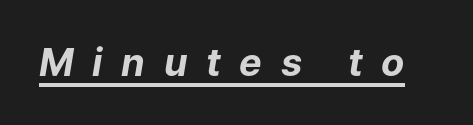
The image shows 38 px bold type, italic (leaning right); set unusually wide letter spacing (+0.49 em), underlined; low stroke contrast and a medium x-height.
